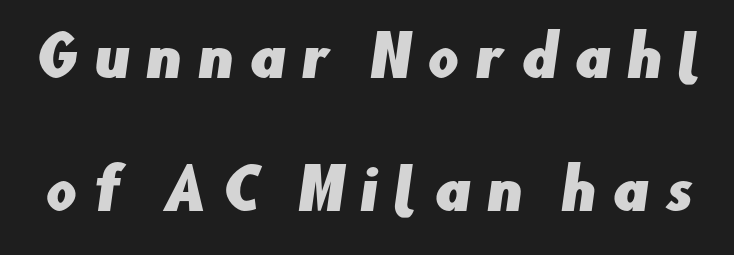
Q: Is the typeface a serif or a sans-serif typeface? A: Sans-serif.
Q: Is the text underlined? A: No.
Q: Is the spacing between letters normal or unusually wide? A: Unusually wide.
Q: Is the spacing between lines tight, normal or loose? A: Loose.
Q: Width (condensed, normal, or wide)? A: Normal.
Q: Stroke contrast? A: Low.
Q: x-height? A: Small.
Q: Monospaced? A: No.
